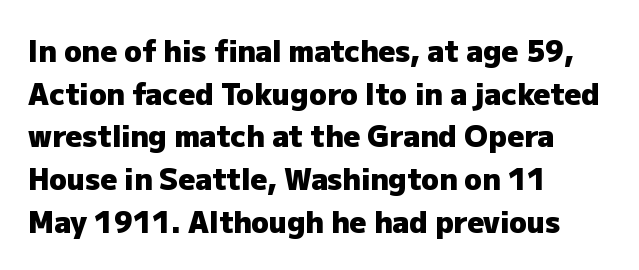
Observe the ordinary spacing: letters are neighbours, not strangers. Plenty of ink on the page — the face is bold. This sample uses an upright cut, with every glyph sitting square on the baseline. In terms of leading, this rendering sits right in the middle. The space beneath each line is pristine and unruled. Alignment: flush left.
